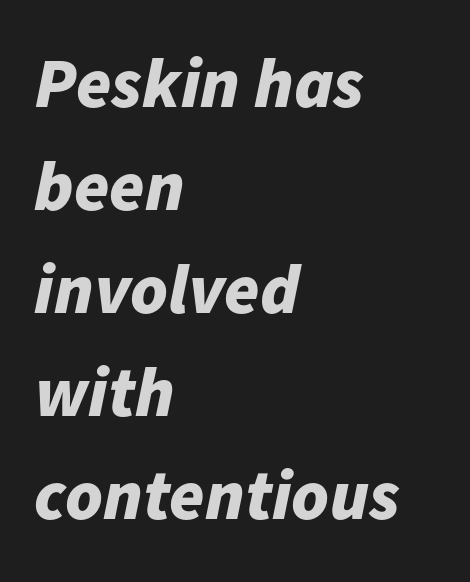
The image shows 71 px bold type, italic (leaning right); set left-aligned, normal line spacing (1.45x), normal letter spacing, not underlined; low stroke contrast and a medium x-height.
